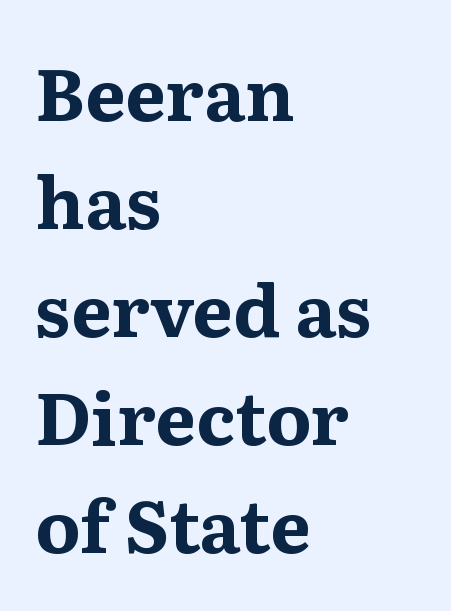
The image shows 72 px bold serif type, upright; set left-aligned, normal line spacing (1.5x), normal letter spacing, not underlined; medium stroke contrast and a medium x-height.
